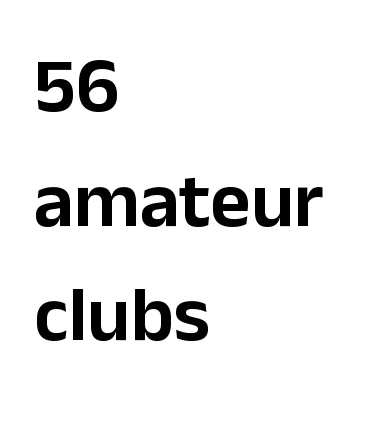
Designer's note — italics off, roman on. Grotesque or geometric, the face here clearly has no serifs. Horizontal bands of white between lines are of average thickness. Does extra space separate the letters? No, they use regular spacing.
